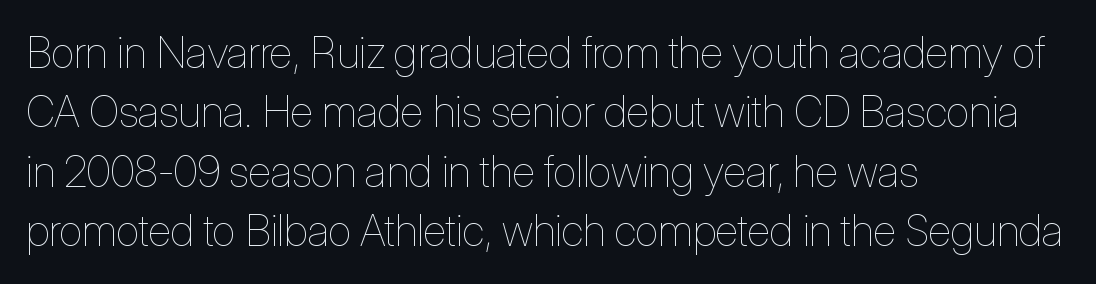
This sample uses an upright cut, with every glyph sitting square on the baseline. Words appear dense and cohesive because spacing is normal. The block of text has a typical density, with ordinary space between rows. No extra ink here — the face is not bold. The letters advance in unequal steps, a hallmark of proportional type. If you drew a ruler down the left edge, every line would touch it.
